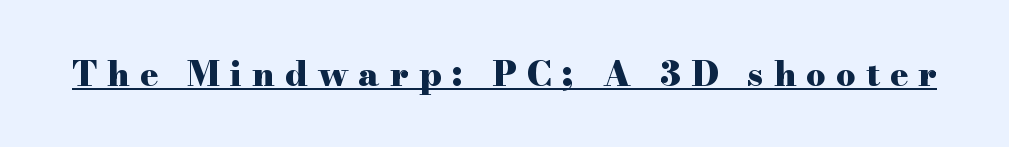
Q: Is the text bold? A: Yes.
Q: Is the text italic (slanted)? A: No, it is upright.
Q: Is the typeface a serif or a sans-serif typeface? A: Serif.
Q: Is the text underlined? A: Yes.
Q: Is the spacing between letters normal or unusually wide? A: Unusually wide.
Q: Width (condensed, normal, or wide)? A: Wide.
Q: Stroke contrast? A: High.
Q: x-height? A: Small.
Q: Monospaced? A: No.
